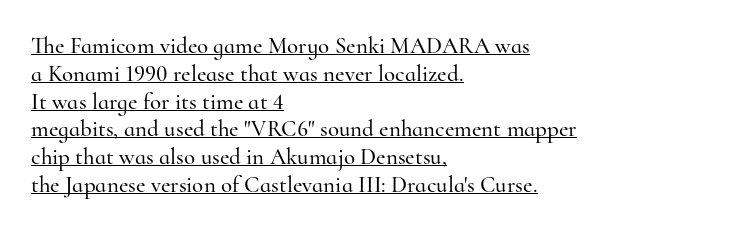
The image shows 23 px text type, upright; set left-aligned, line spacing 1.21x, normal letter spacing, underlined.
